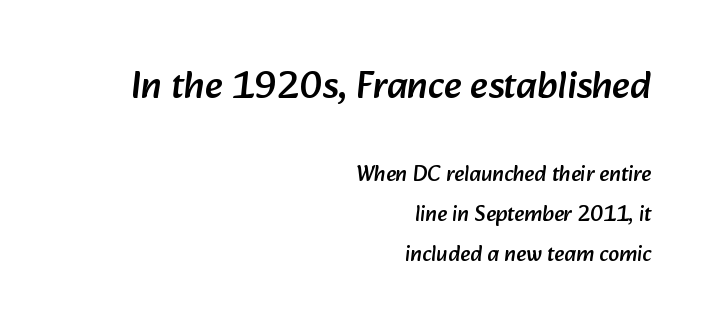
{"serif": "no", "width": "normal", "stroke_contrast": "low", "x_height": "medium", "monospaced": "no", "underline": "no", "align": "right", "line_spacing_ratio": 1.8, "letter_spacing": "normal", "letter_spacing_em": 0.0, "larger_block": "first", "size_ratio": 1.77, "glyph_px": 39}
